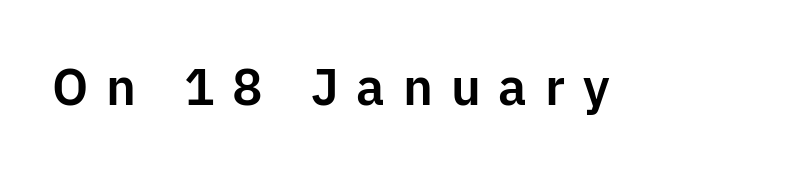
The image shows 51 px sans-serif type, upright; set unusually wide letter spacing (+0.35 em), not underlined; low stroke contrast and a medium x-height.
